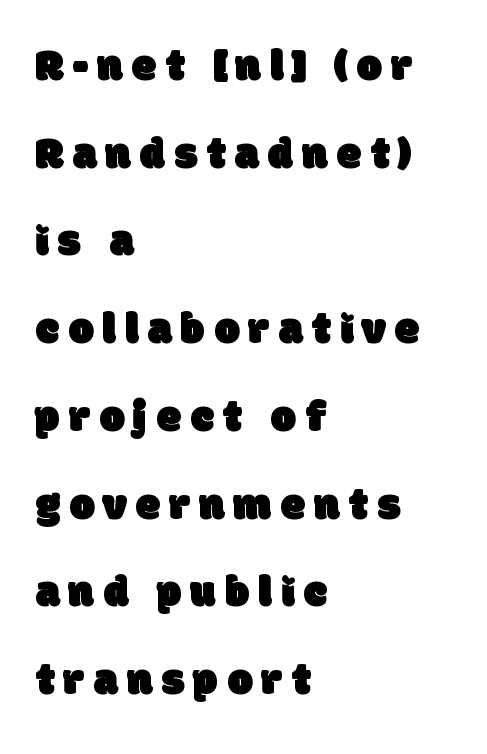
{"serif": "no", "width": "normal", "stroke_contrast": "low", "x_height": "large", "monospaced": "no", "underline": "no", "align": "left", "line_spacing": "loose", "line_spacing_ratio": 1.95, "letter_spacing": "wide", "letter_spacing_em": 0.2, "glyph_px": 45}
